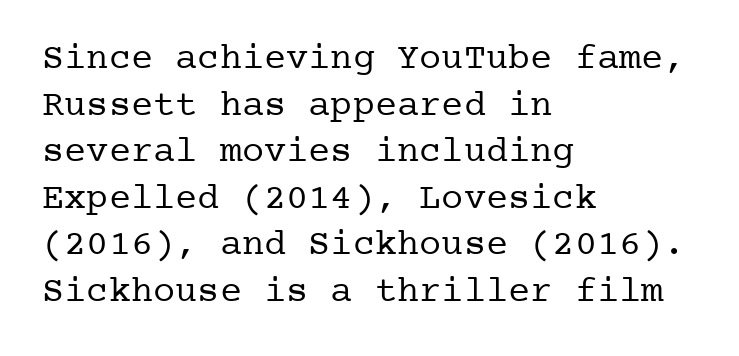
Q: Is the text bold? A: No.
Q: Is the text italic (slanted)? A: No, it is upright.
Q: Is the typeface a serif or a sans-serif typeface? A: Serif.
Q: Is the text underlined? A: No.
Q: How is the paragraph aligned? A: Left-aligned.
Q: Is the spacing between letters normal or unusually wide? A: Normal.
Q: Is the spacing between lines tight, normal or loose? A: Normal.
Q: Width (condensed, normal, or wide)? A: Normal.
Q: Stroke contrast? A: Low.
Q: x-height? A: Medium.
